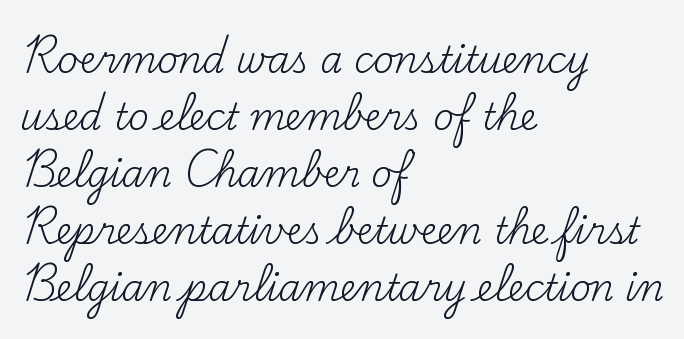
The image shows 36 px regular-weight serif type; set left-aligned, normal line spacing (1.58x), normal letter spacing, not underlined; medium stroke contrast and a small x-height.
